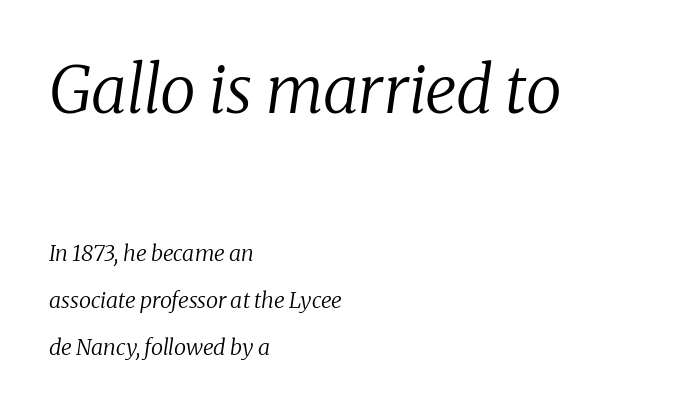
Which margin do the lines hug? The left one — the right edge is uneven. The rendering shrinks the type as you move from the upper chunk to the lower. The font family rendered here belongs to the serif group. Quick note: underline off.
